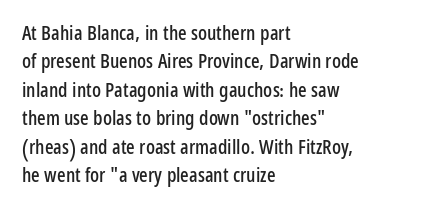
The image shows 20 px text type, upright; set left-aligned, normal line spacing (1.42x), normal letter spacing, not underlined.
